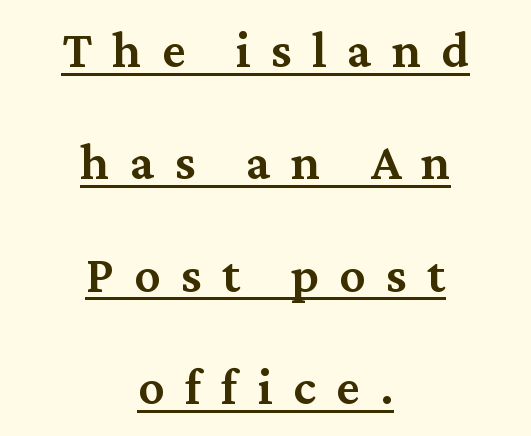
This rendering employs a face with finishing strokes, i.e., a serif. This block would shrink considerably if given ordinary leading; it's expanded now. Reading down the block, each line starts at a different indent, mirrored at its end. The tracking reads as deliberately expanded to a designer's eye. These lines are rendered in a variable-pitch font. This rendering features underlined lettering.
